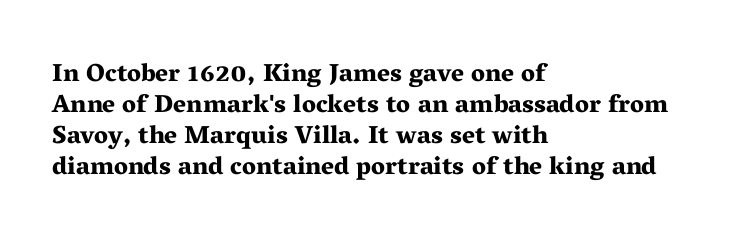
You'd pick this weight for a headline — it's a proper bold. Upright lettering throughout. Nothing unusual about the tracking: characters are spaced as the font intends. Check the space under the baseline: it is left empty.
